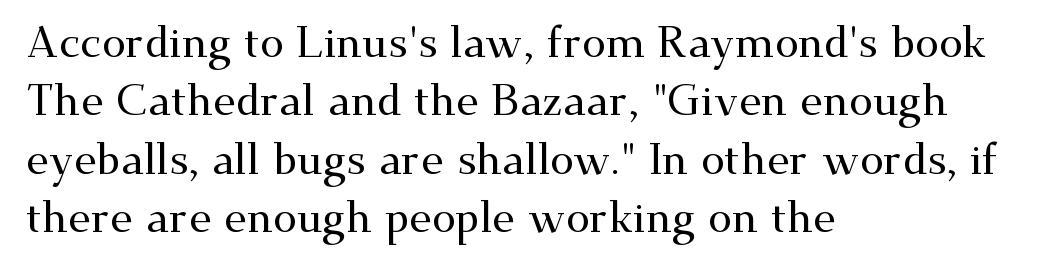
Q: Is the text italic (slanted)? A: No, it is upright.
Q: Is the typeface a serif or a sans-serif typeface? A: Serif.
Q: Is the text underlined? A: No.
Q: How is the paragraph aligned? A: Left-aligned.
Q: Is the spacing between letters normal or unusually wide? A: Normal.
Q: Is the spacing between lines tight, normal or loose? A: Normal.
Q: Width (condensed, normal, or wide)? A: Wide.
Q: Stroke contrast? A: Medium.
Q: x-height? A: Small.
Q: Monospaced? A: No.
